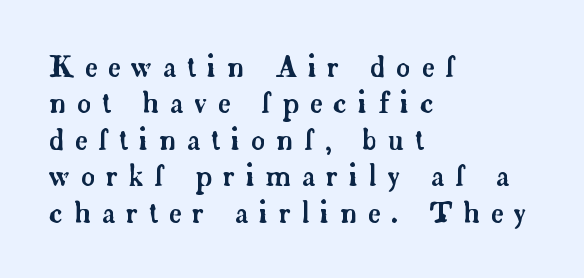
Q: Is the text italic (slanted)? A: No, it is upright.
Q: Is the typeface a serif or a sans-serif typeface? A: Serif.
Q: Is the text underlined? A: No.
Q: How is the paragraph aligned? A: Left-aligned.
Q: Is the spacing between letters normal or unusually wide? A: Unusually wide.
Q: Is the spacing between lines tight, normal or loose? A: Normal.
Q: Width (condensed, normal, or wide)? A: Normal.
Q: Stroke contrast? A: Low.
Q: x-height? A: Small.
Q: Monospaced? A: No.
